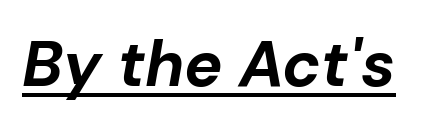
The passage shown leans; its letterforms are oblique. Does a line run under the words? Yes, clearly. Heft: maximum for text — a bold. Each word holds together tightly as a unit, with standard inter-letter gaps. Character widths vary here, with narrow letters taking less room than wide ones.
